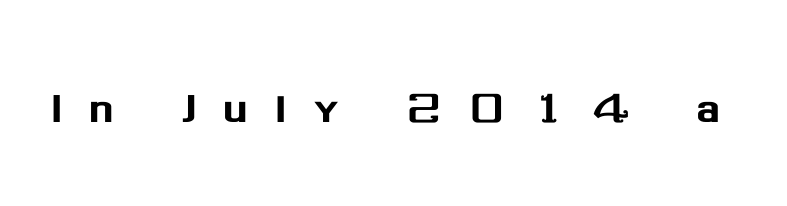
Decoration check: the copy has no underline. Are there feet on the stems? There aren't — it's a sans. Observe the wide spacing: letters keep a clear distance from each other. Spacing verdict: proportional, widths tailored to each character. Posture: vertical.
